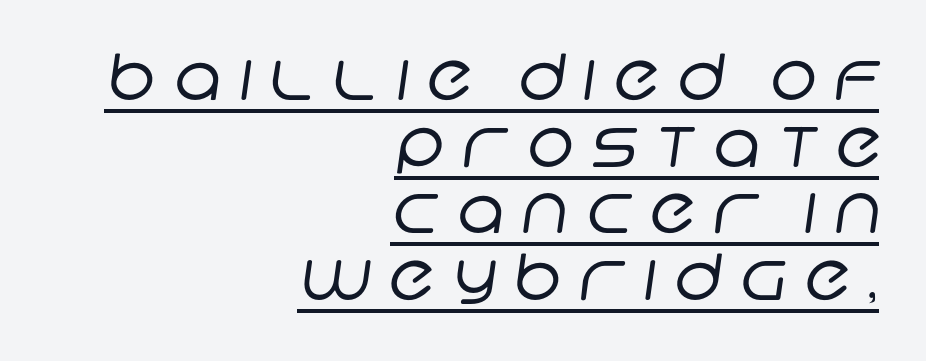
Q: Is the text bold? A: No.
Q: Is the typeface a serif or a sans-serif typeface? A: Sans-serif.
Q: Is the text underlined? A: Yes.
Q: How is the paragraph aligned? A: Right-aligned.
Q: Is the spacing between letters normal or unusually wide? A: Unusually wide.
Q: Is the spacing between lines tight, normal or loose? A: Tight.
Q: Width (condensed, normal, or wide)? A: Normal.
Q: Stroke contrast? A: Low.
Q: x-height? A: Large.
Q: Monospaced? A: No.
